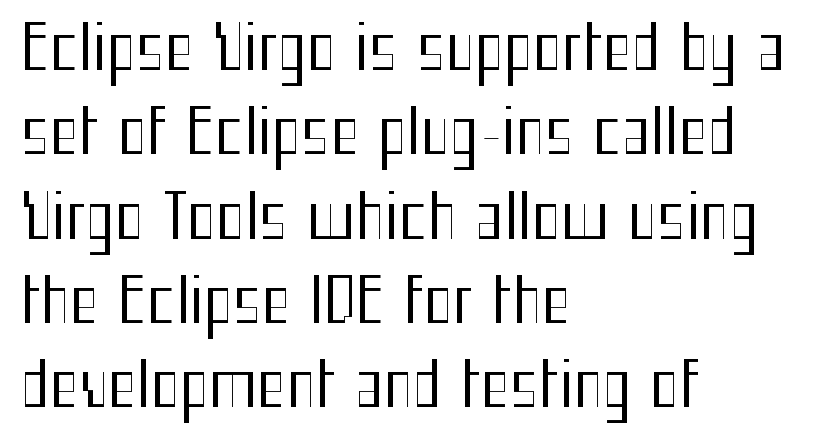
The image shows 62 px regular-weight, condensed sans-serif type, upright; set left-aligned, normal line spacing (1.36x), normal letter spacing, not underlined; medium stroke contrast and a medium x-height.
